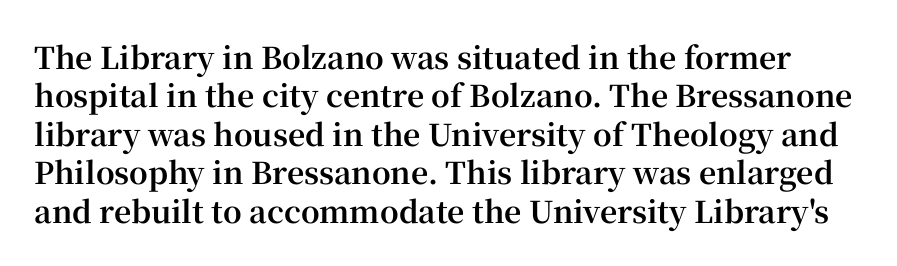
{"serif": "yes", "italic": "no", "bold": "yes", "weight": "bold", "width": "normal", "stroke_contrast": "high", "x_height": "medium", "monospaced": "no", "underline": "no", "line_spacing": "normal", "line_spacing_ratio": 1.28, "letter_spacing": "normal", "letter_spacing_em": 0.0, "glyph_px": 30}
